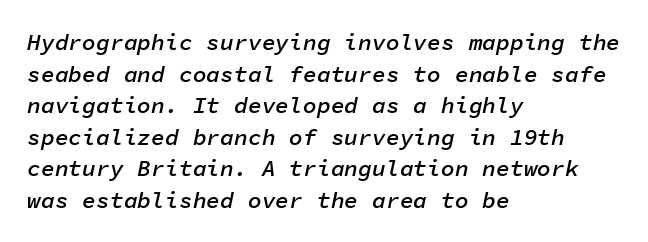
The image shows 23 px text type, italic (leaning right); set left-aligned, normal line spacing (1.37x), normal letter spacing, not underlined.
